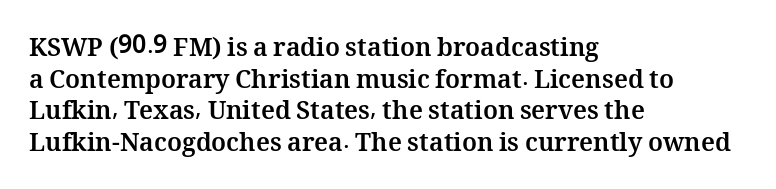
Short and long lines alike share a common starting point at left. The vertical gap from one line to the next is medium. Does the lettering tilt? It doesn't — this is upright. Underline: absent. The tracking reads as untouched default to a designer's eye. Chunky letters — that's bold for sure.
